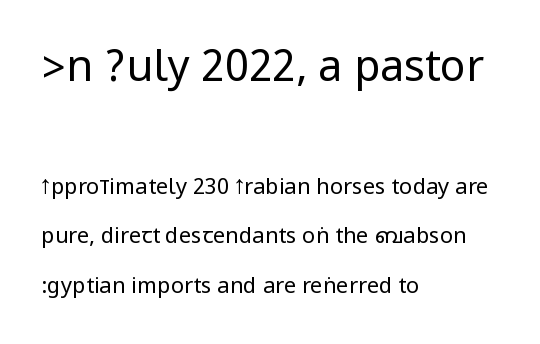
A typesetter would call this leading open, well beyond the default. This is sans-serif lettering, the kind often seen on screens and signage. Is this a heavy cut? Hardly; it is regular or lighter. Nobody drew a line under any word here. Glyph-to-glyph distance matches everyday printed text. The compositor pushed each line to the left boundary.
